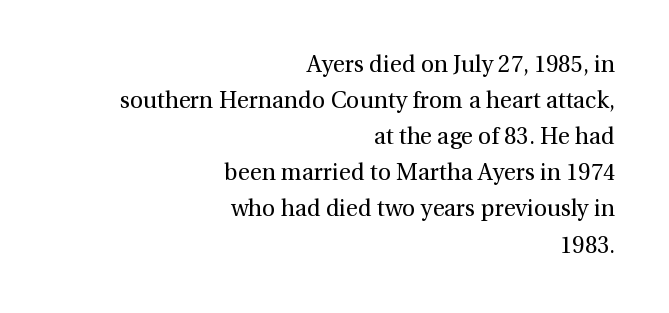
{"italic": "no", "bold": "no", "underline": "no", "align": "right", "line_spacing": "normal", "line_spacing_ratio": 1.57, "letter_spacing": "normal", "letter_spacing_em": 0.0, "glyph_px": 23}
